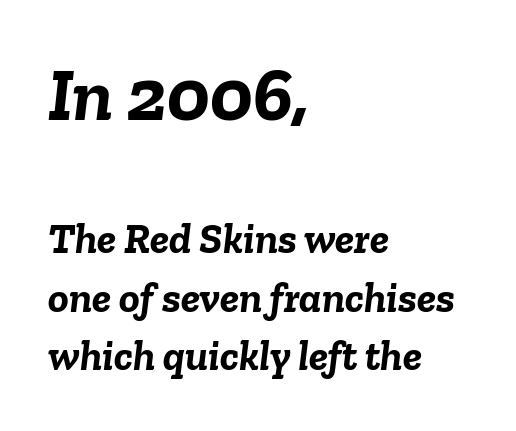
Q: Is the text bold? A: Yes.
Q: Is the text italic (slanted)? A: Yes, it leans right by about 6 degrees.
Q: Is the text underlined? A: No.
Q: How is the paragraph aligned? A: Left-aligned.
Q: Is the spacing between letters normal or unusually wide? A: Normal.
Q: Is the spacing between lines tight, normal or loose? A: Normal.
Q: Which block of text is set in a larger size, the first (top) or the second (bottom)? A: The first (top) one.
Q: Width (condensed, normal, or wide)? A: Normal.
Q: Stroke contrast? A: Low.
Q: x-height? A: Medium.
Q: Monospaced? A: No.
